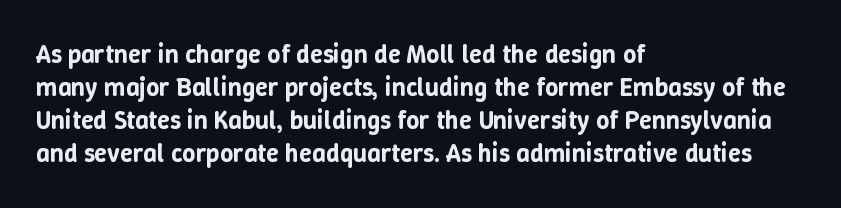
{"italic": "no", "underline": "no", "align": "left", "line_spacing": "normal", "line_spacing_ratio": 1.27, "letter_spacing": "normal", "letter_spacing_em": 0.0, "glyph_px": 26}
